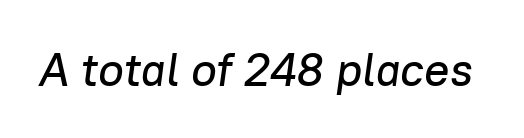
Q: Is the text italic (slanted)? A: Yes, it leans right by about 8 degrees.
Q: Is the text underlined? A: No.
Q: Is the spacing between letters normal or unusually wide? A: Normal.
Q: Width (condensed, normal, or wide)? A: Normal.
Q: Stroke contrast? A: Low.
Q: x-height? A: Medium.
Q: Monospaced? A: No.
